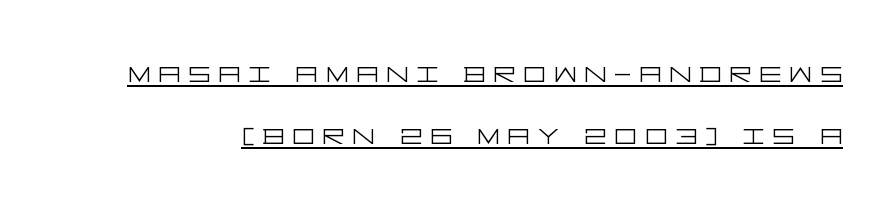
{"serif": "no", "italic": "no", "bold": "no", "weight": "light", "width": "wide", "stroke_contrast": "low", "x_height": "large", "underline": "yes", "line_spacing_ratio": 1.77, "letter_spacing": "wide", "letter_spacing_em": 0.22, "glyph_px": 35}
